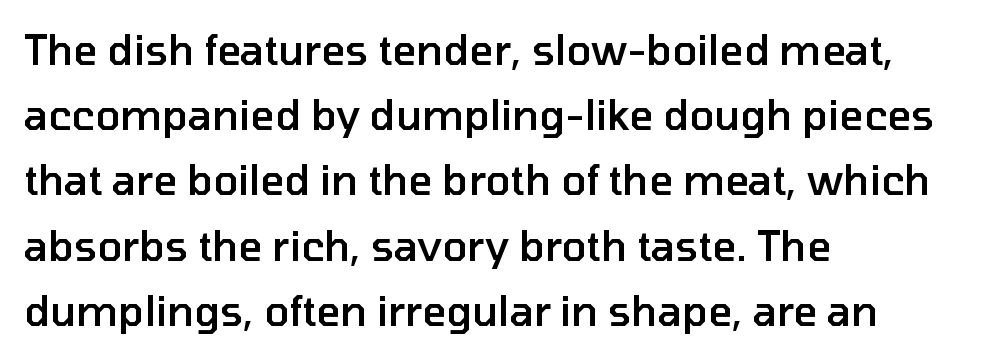
{"serif": "no", "italic": "no", "bold": "semi", "weight": "semibold", "width": "normal", "stroke_contrast": "low", "x_height": "medium", "monospaced": "no", "underline": "no", "align": "left", "line_spacing": "normal", "line_spacing_ratio": 1.59, "letter_spacing": "normal", "letter_spacing_em": 0.0, "glyph_px": 41}
